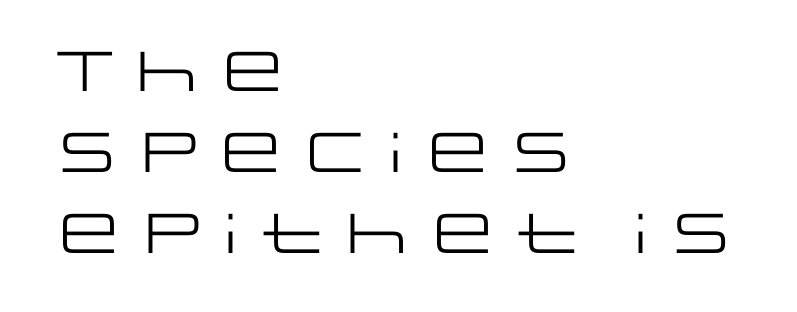
Q: Is the text bold? A: No.
Q: Is the text italic (slanted)? A: No, it is upright.
Q: Is the typeface a serif or a sans-serif typeface? A: Sans-serif.
Q: Is the text underlined? A: No.
Q: How is the paragraph aligned? A: Left-aligned.
Q: Is the spacing between letters normal or unusually wide? A: Normal.
Q: Is the spacing between lines tight, normal or loose? A: Normal.
Q: Width (condensed, normal, or wide)? A: Wide.
Q: Stroke contrast? A: Low.
Q: x-height? A: Large.
Q: Monospaced? A: No.
